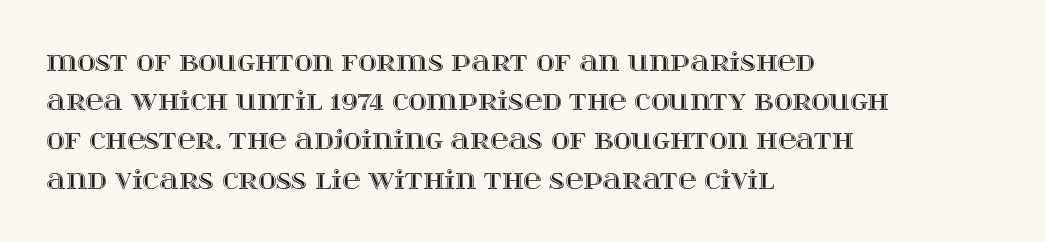
The image shows 25 px text type, upright; set left-aligned, normal line spacing (1.57x), normal letter spacing, not underlined.
